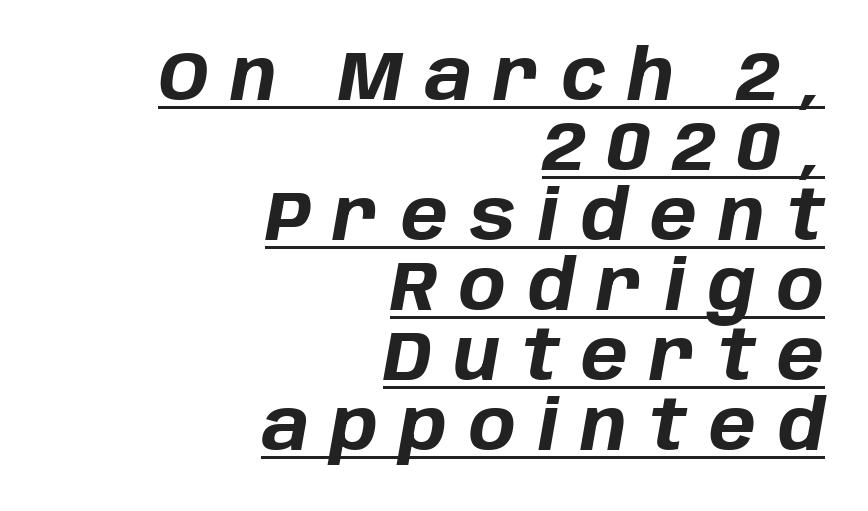
The image shows 70 px bold type, italic (leaning right); set right-aligned, tight line spacing (1.0x), unusually wide letter spacing (+0.32 em), underlined; low stroke contrast and a large x-height.
